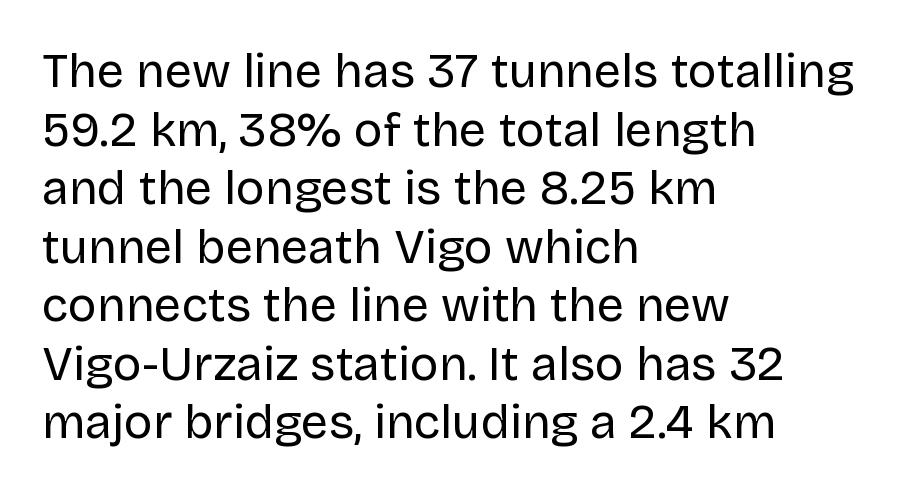
Q: Is the text bold? A: No.
Q: Is the text italic (slanted)? A: No, it is upright.
Q: Is the typeface a serif or a sans-serif typeface? A: Sans-serif.
Q: Is the text underlined? A: No.
Q: How is the paragraph aligned? A: Left-aligned.
Q: Is the spacing between letters normal or unusually wide? A: Normal.
Q: Width (condensed, normal, or wide)? A: Normal.
Q: Stroke contrast? A: Low.
Q: x-height? A: Large.
Q: Monospaced? A: No.
